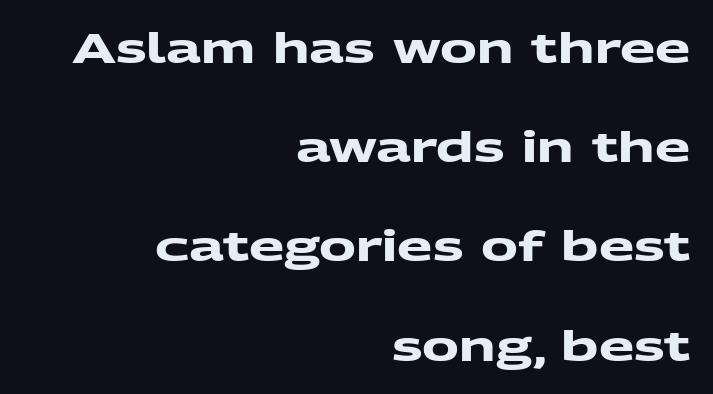
The image shows 41 px heavy, wide sans-serif type; set right-aligned, loose line spacing (2.42x), normal letter spacing, not underlined; medium stroke contrast and a medium x-height.
